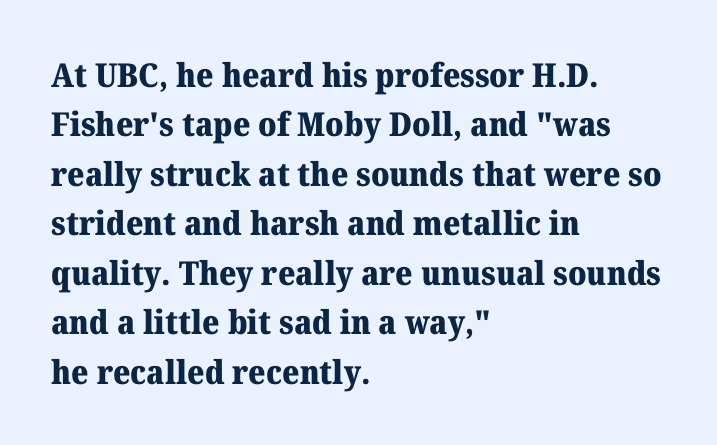
The image shows 33 px heavy serif type, upright; set left-aligned, normal line spacing (1.5x), normal letter spacing, not underlined; medium stroke contrast and a medium x-height.
